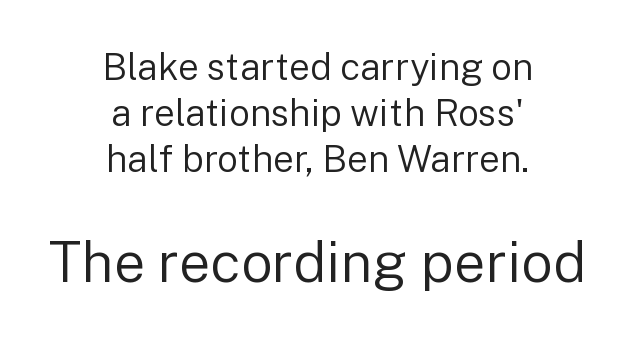
{"serif": "no", "italic": "no", "bold": "no", "weight": "regular", "width": "normal", "stroke_contrast": "low", "x_height": "medium", "monospaced": "no", "underline": "no", "align": "center", "line_spacing": "normal", "line_spacing_ratio": 1.25, "letter_spacing": "normal", "letter_spacing_em": 0.0, "larger_block": "second", "size_ratio": 1.51, "glyph_px": 56}
